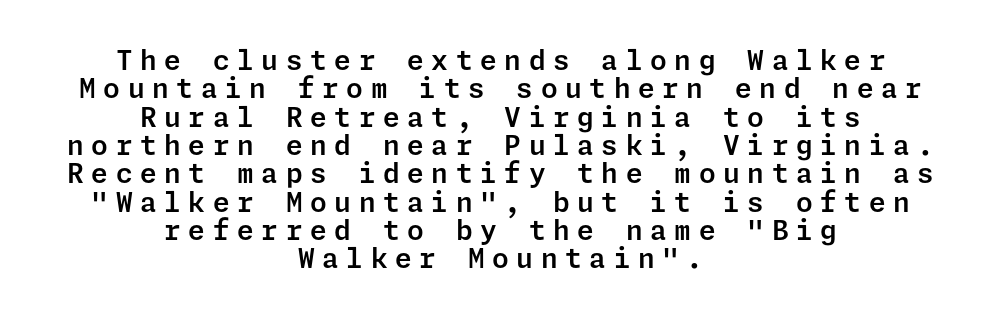
Q: Is the text italic (slanted)? A: No, it is upright.
Q: Is the text underlined? A: No.
Q: How is the paragraph aligned? A: Centered.
Q: Is the spacing between letters normal or unusually wide? A: Unusually wide.
Q: Is the spacing between lines tight, normal or loose? A: Tight.
